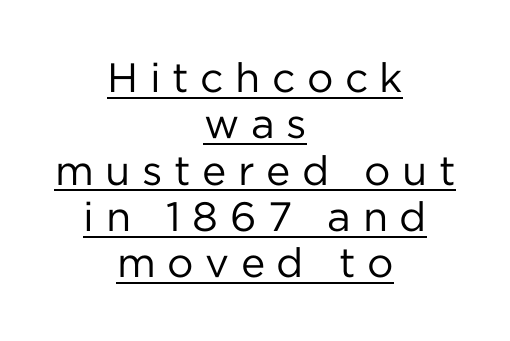
The image shows 41 px regular-weight sans-serif type, upright; set centered, tight line spacing (1.13x), unusually wide letter spacing (+0.28 em), underlined; low stroke contrast and a medium x-height.
